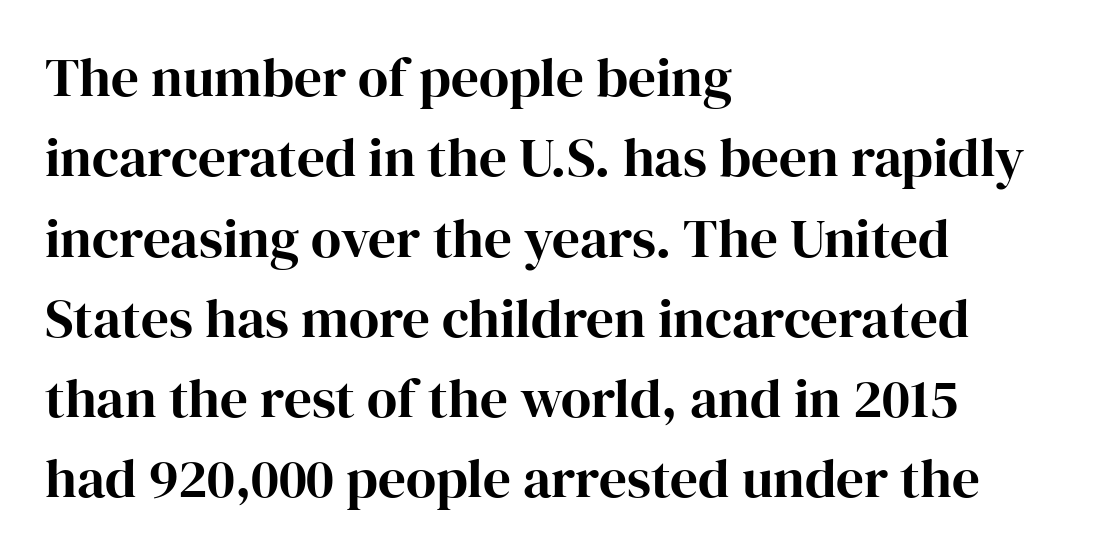
The image shows 55 px serif type, upright; set left-aligned, normal line spacing (1.46x), normal letter spacing, not underlined; high stroke contrast and a medium x-height.
